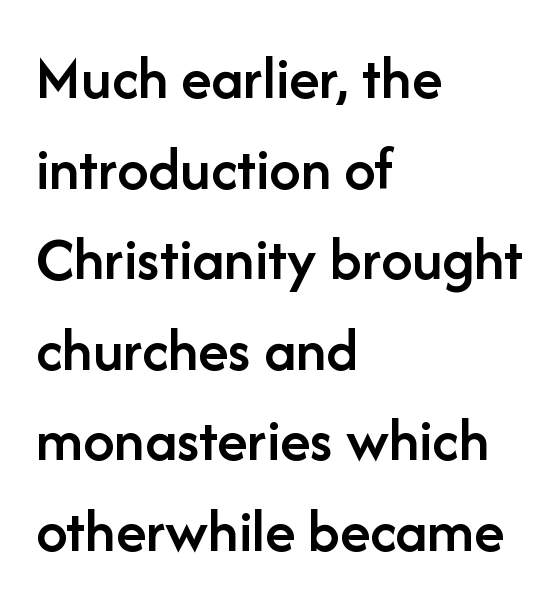
The image shows 62 px semibold sans-serif type, upright; set left-aligned, normal line spacing (1.46x), normal letter spacing, not underlined; low stroke contrast and a medium x-height.
